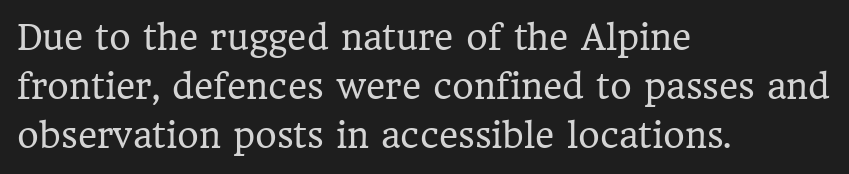
The image shows 33 px regular-weight serif type, upright; set left-aligned, normal line spacing (1.48x), normal letter spacing, not underlined; low stroke contrast and a medium x-height.
